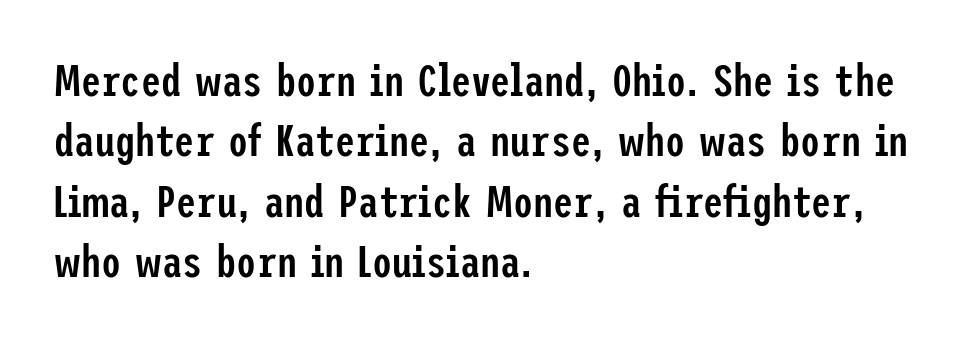
The image shows 45 px semibold, condensed sans-serif type, upright; set left-aligned, normal line spacing (1.34x), normal letter spacing, not underlined; low stroke contrast and a medium x-height.
